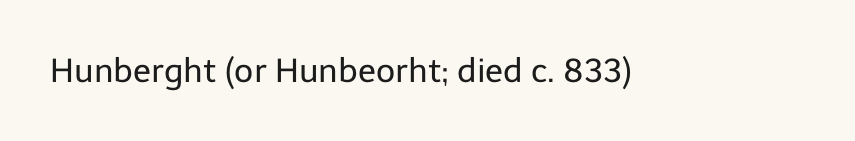
{"serif": "no", "italic": "no", "bold": "no", "weight": "regular", "width": "normal", "stroke_contrast": "low", "x_height": "medium", "monospaced": "no", "underline": "no", "letter_spacing": "normal", "letter_spacing_em": 0.0, "glyph_px": 33}
